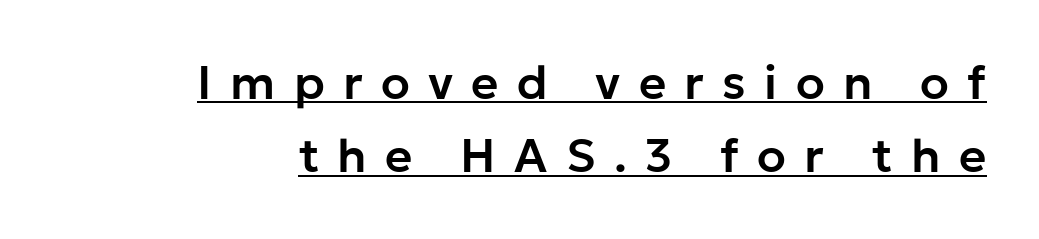
{"serif": "no", "italic": "no", "width": "normal", "stroke_contrast": "low", "x_height": "medium", "monospaced": "no", "underline": "yes", "align": "right", "line_spacing": "normal", "line_spacing_ratio": 1.56, "letter_spacing": "wide", "letter_spacing_em": 0.39, "glyph_px": 47}
